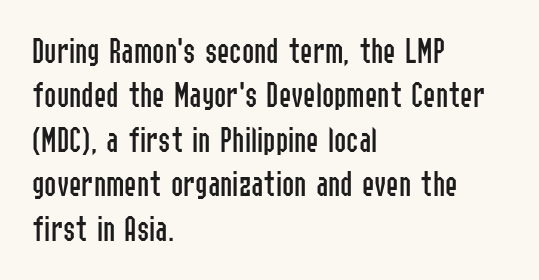
{"serif": "no", "italic": "no", "bold": "no", "weight": "regular", "width": "condensed", "stroke_contrast": "low", "x_height": "medium", "monospaced": "no", "underline": "no", "align": "left", "line_spacing_ratio": 1.2, "letter_spacing": "normal", "letter_spacing_em": 0.0, "glyph_px": 37}
